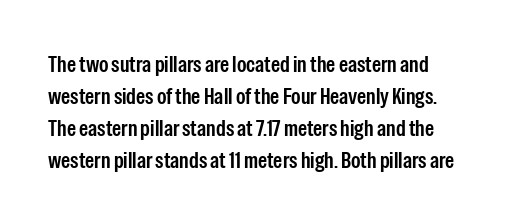
The image shows 23 px text type, upright; set normal line spacing (1.39x), normal letter spacing, not underlined.
